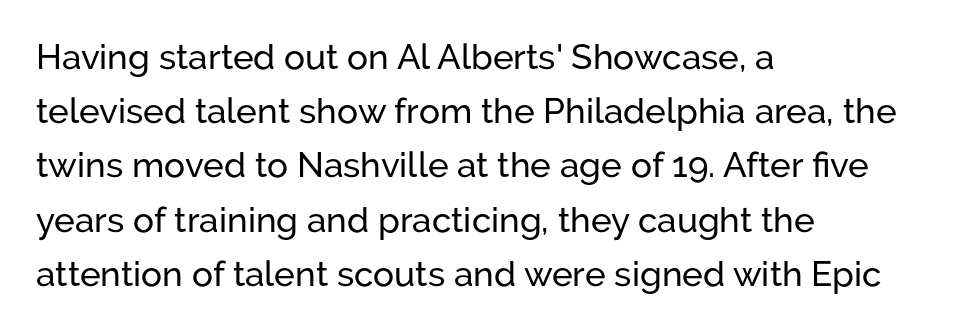
What's the leading like? Ordinary, nothing unusual. In terms of letterspacing, this is plain default setting. Is this a fixed-width face? No — the glyphs have proportional, varying widths. In CSS terms this would be text-align: left. A clean baseline with only descenders dipping below it. Check where the strokes stop: nothing finishes them off — pure sans.
